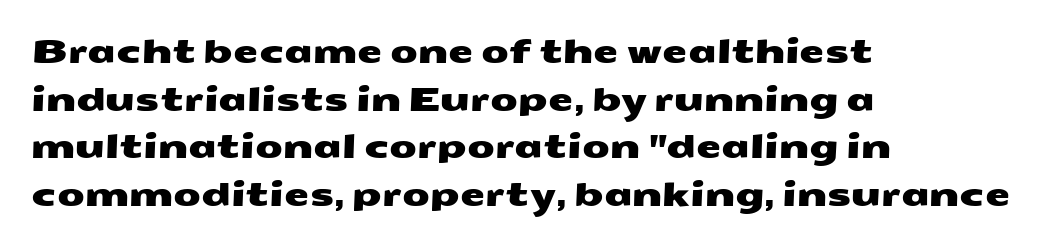
The image shows 32 px wide sans-serif type; set left-aligned, normal line spacing (1.49x), normal letter spacing, not underlined; medium stroke contrast and a medium x-height.
